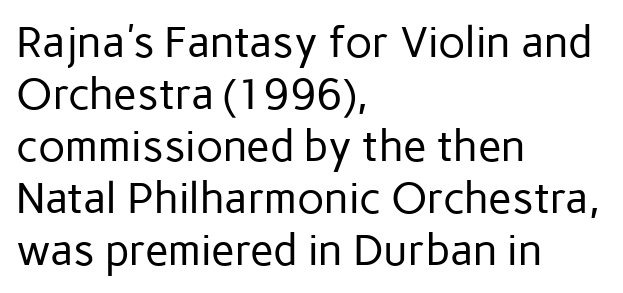
{"serif": "no", "italic": "no", "bold": "no", "weight": "regular", "width": "normal", "stroke_contrast": "low", "x_height": "medium", "monospaced": "no", "underline": "no", "align": "left", "line_spacing_ratio": 1.21, "letter_spacing": "normal", "letter_spacing_em": 0.0, "glyph_px": 43}
